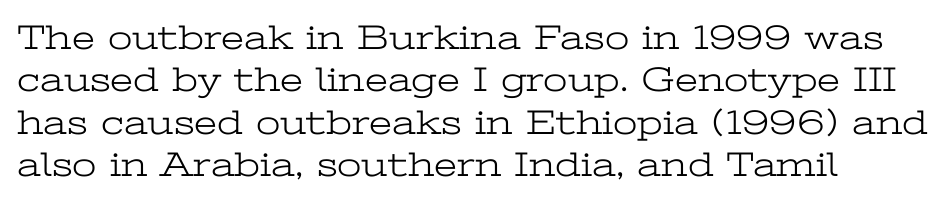
The image shows 35 px light, wide serif type, upright; set left-aligned, line spacing 1.21x, normal letter spacing, not underlined; low stroke contrast and a medium x-height.
